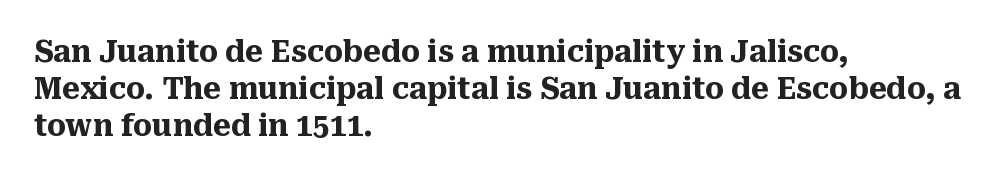
The letters are bold, with thick, heavy strokes. Is there any slant? The stems are plumb. Quick note: underline off. Each letter's strokes conclude with small projecting serifs. Each letter keeps its own natural width here, so spacing adapts to shape.
